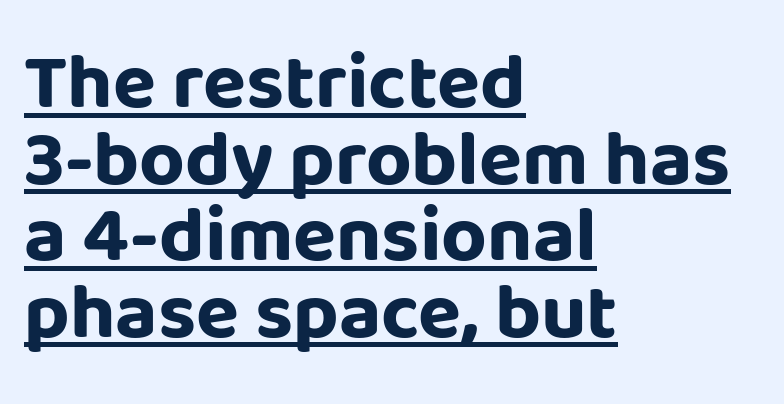
Q: Is the text bold? A: Yes.
Q: Is the text italic (slanted)? A: No, it is upright.
Q: Is the typeface a serif or a sans-serif typeface? A: Sans-serif.
Q: Is the text underlined? A: Yes.
Q: How is the paragraph aligned? A: Left-aligned.
Q: Is the spacing between letters normal or unusually wide? A: Normal.
Q: Is the spacing between lines tight, normal or loose? A: Tight.
Q: Width (condensed, normal, or wide)? A: Normal.
Q: Stroke contrast? A: Low.
Q: x-height? A: Large.
Q: Monospaced? A: No.
